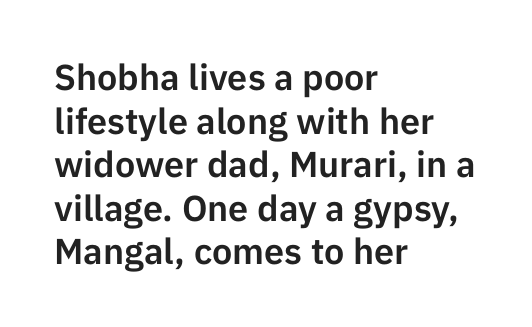
The image shows 36 px sans-serif type, upright; set left-aligned, line spacing 1.21x, normal letter spacing, not underlined; low stroke contrast and a medium x-height.
